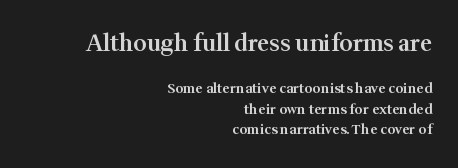
The image shows 23 px text type, upright; set right-aligned, normal line spacing (1.47x), normal letter spacing, not underlined; the first (top) block is 1.64x larger.
